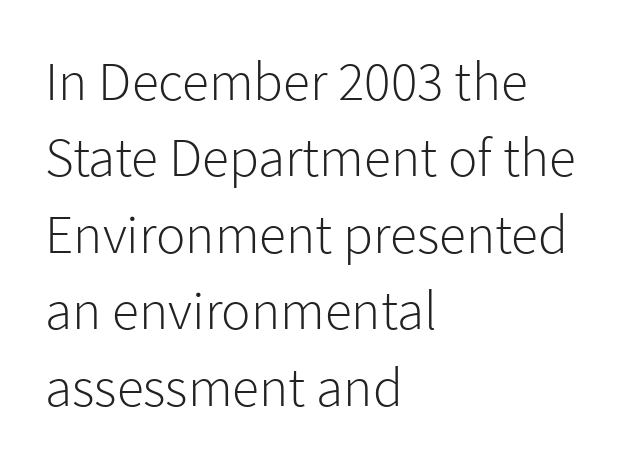
The image shows 55 px light sans-serif type, upright; set left-aligned, normal line spacing (1.39x), normal letter spacing, not underlined; low stroke contrast and a medium x-height.
